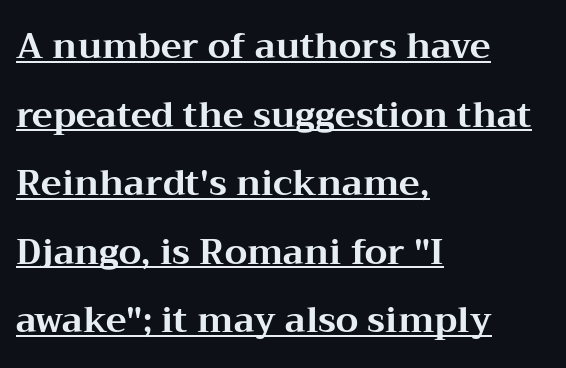
The rendering uses the underline text-decoration. Each letter keeps its own natural width here, so spacing adapts to shape. This is serif lettering, the kind often seen in printed books. Every stem runs plumb, perpendicular to the baseline.
